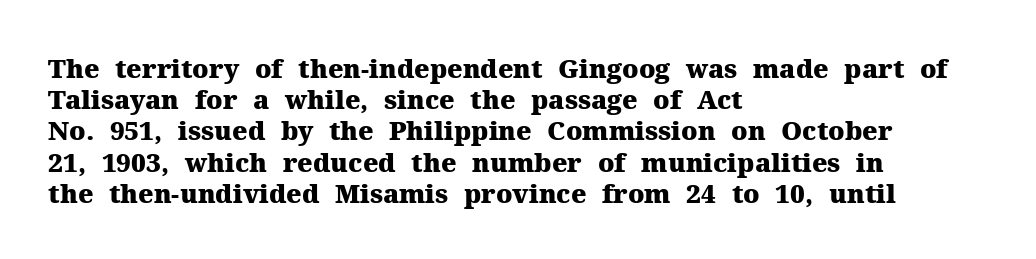
The image shows 26 px bold type, upright; set left-aligned, line spacing 1.2x, normal letter spacing, not underlined.
